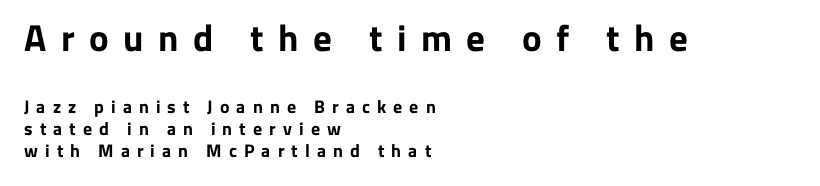
{"serif": "no", "italic": "no", "bold": "yes", "weight": "bold", "width": "normal", "stroke_contrast": "low", "x_height": "medium", "monospaced": "no", "underline": "no", "align": "left", "line_spacing_ratio": 1.22, "letter_spacing": "wide", "letter_spacing_em": 0.39, "larger_block": "first", "size_ratio": 2.06, "glyph_px": 37}
